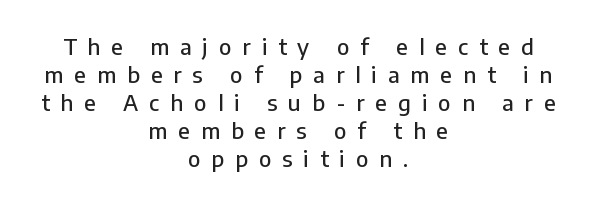
Q: Is the text italic (slanted)? A: No, it is upright.
Q: Is the text underlined? A: No.
Q: How is the paragraph aligned? A: Centered.
Q: Is the spacing between letters normal or unusually wide? A: Unusually wide.
Q: Is the spacing between lines tight, normal or loose? A: Normal.
